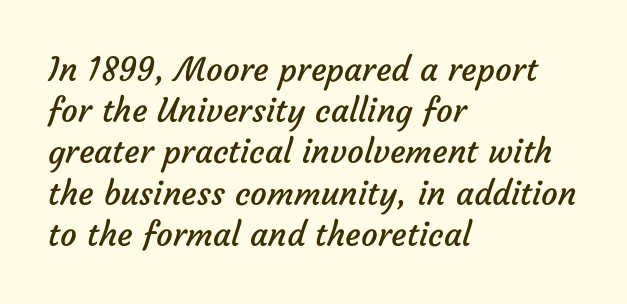
Q: Is the text bold? A: No.
Q: Is the typeface a serif or a sans-serif typeface? A: Sans-serif.
Q: Is the text underlined? A: No.
Q: How is the paragraph aligned? A: Left-aligned.
Q: Is the spacing between letters normal or unusually wide? A: Normal.
Q: Is the spacing between lines tight, normal or loose? A: Normal.
Q: Width (condensed, normal, or wide)? A: Normal.
Q: Stroke contrast? A: Low.
Q: x-height? A: Medium.
Q: Monospaced? A: No.
